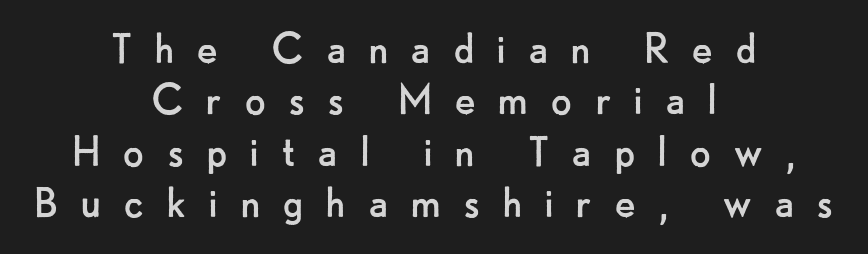
The passage shown is not bold in any degree. Looks like regular typesetting: each glyph gets only the width it needs. Notice how descenders almost collide with the ascenders below — that's tight leading. The type sits square on the baseline with zero lean. The face used here is rendered with a markedly widened letterfit. The paragraph shown floats in the horizontal middle.
